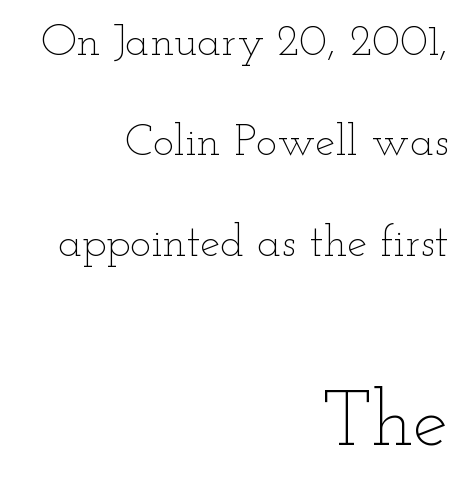
{"italic": "no", "bold": "no", "weight": "thin", "width": "wide", "stroke_contrast": "low", "x_height": "small", "monospaced": "no", "underline": "no", "align": "right", "line_spacing": "loose", "line_spacing_ratio": 2.23, "letter_spacing": "normal", "letter_spacing_em": 0.0, "larger_block": "second", "size_ratio": 1.76, "glyph_px": 79}
